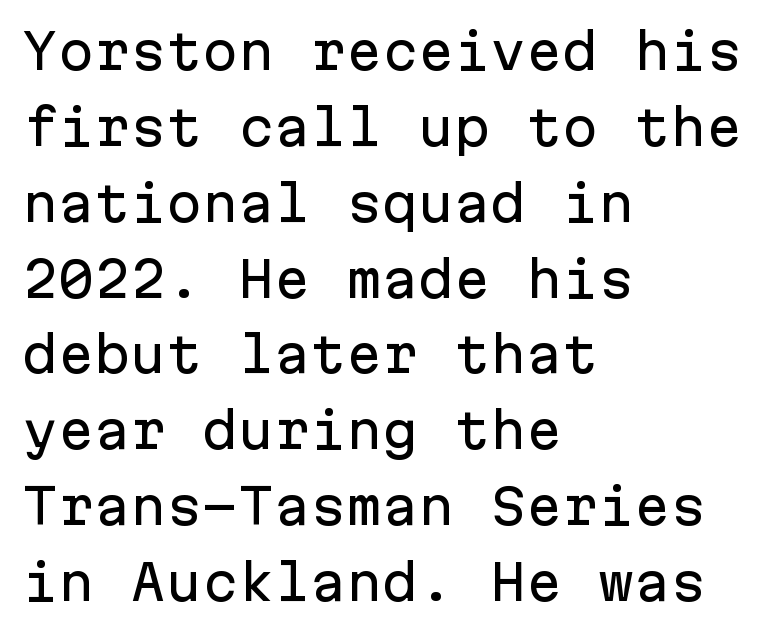
Q: Is the text italic (slanted)? A: No, it is upright.
Q: Is the typeface a serif or a sans-serif typeface? A: Sans-serif.
Q: Is the text underlined? A: No.
Q: How is the paragraph aligned? A: Left-aligned.
Q: Is the spacing between letters normal or unusually wide? A: Normal.
Q: Is the spacing between lines tight, normal or loose? A: Normal.
Q: Width (condensed, normal, or wide)? A: Normal.
Q: Stroke contrast? A: Low.
Q: x-height? A: Medium.
Q: Monospaced? A: Yes.
